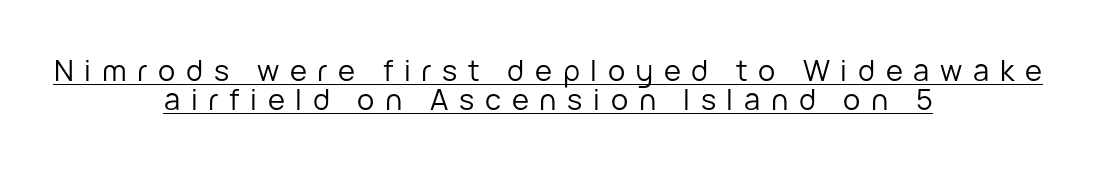
The image shows 29 px regular-weight sans-serif type, upright; set centered, tight line spacing (0.99x), unusually wide letter spacing (+0.37 em), underlined; low stroke contrast and a medium x-height.
